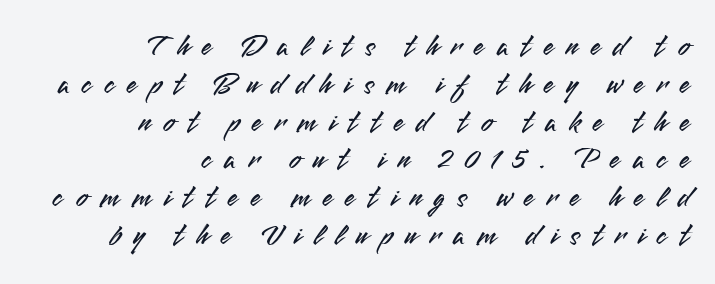
The image shows 30 px sans-serif type; set right-aligned, normal line spacing (1.26x), unusually wide letter spacing (+0.41 em), not underlined; medium stroke contrast and a small x-height.
